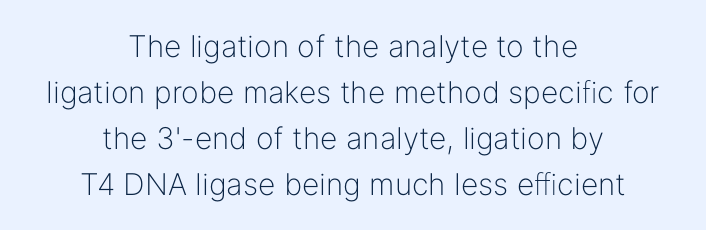
{"serif": "no", "italic": "no", "bold": "no", "weight": "light", "width": "normal", "stroke_contrast": "low", "x_height": "medium", "monospaced": "no", "underline": "no", "align": "center", "line_spacing": "normal", "line_spacing_ratio": 1.53, "letter_spacing": "normal", "letter_spacing_em": 0.0, "glyph_px": 30}
